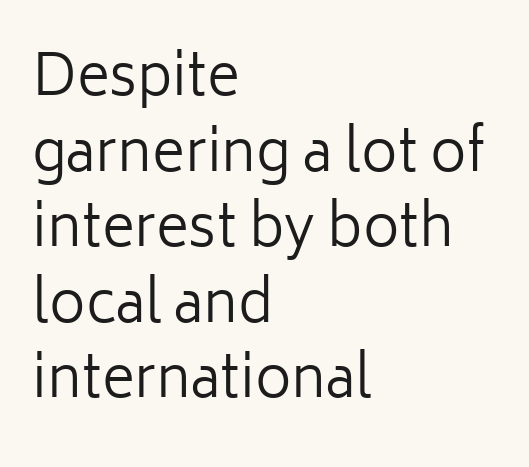
{"serif": "no", "italic": "no", "bold": "no", "weight": "regular", "width": "normal", "stroke_contrast": "low", "x_height": "medium", "monospaced": "no", "underline": "no", "align": "left", "line_spacing": "normal", "line_spacing_ratio": 1.35, "letter_spacing": "normal", "letter_spacing_em": 0.0, "glyph_px": 56}
